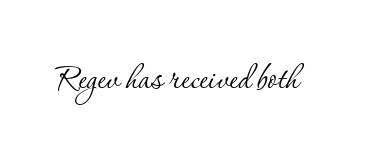
Look at the bottom of the vertical strokes: they flare into serifs here. The horizontal fit of the characters is conventional and even. Is this a fixed-width face? No — the glyphs have proportional, varying widths. These glyphs show unthickened strokes, regular width or finer. The space beneath each line is pristine and unruled.
